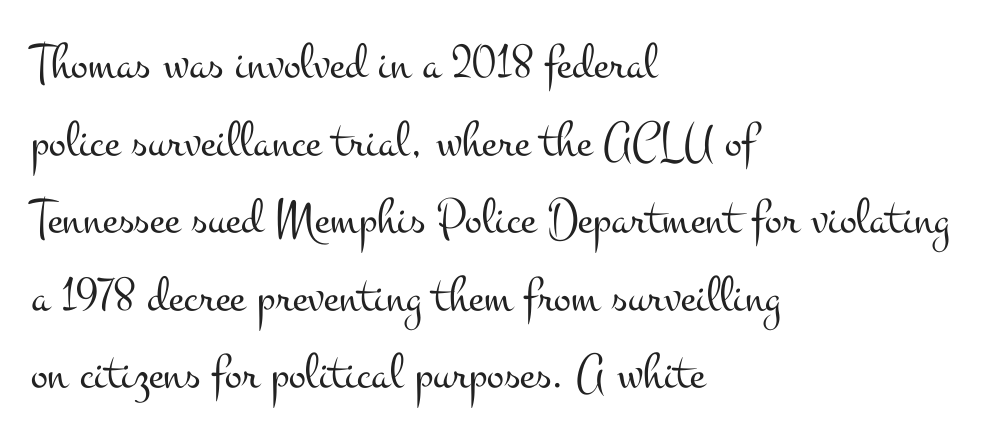
{"serif": "yes", "bold": "no", "weight": "light", "width": "wide", "stroke_contrast": "medium", "x_height": "small", "monospaced": "no", "underline": "no", "align": "left", "line_spacing": "normal", "line_spacing_ratio": 1.52, "letter_spacing": "normal", "letter_spacing_em": 0.0, "glyph_px": 51}
